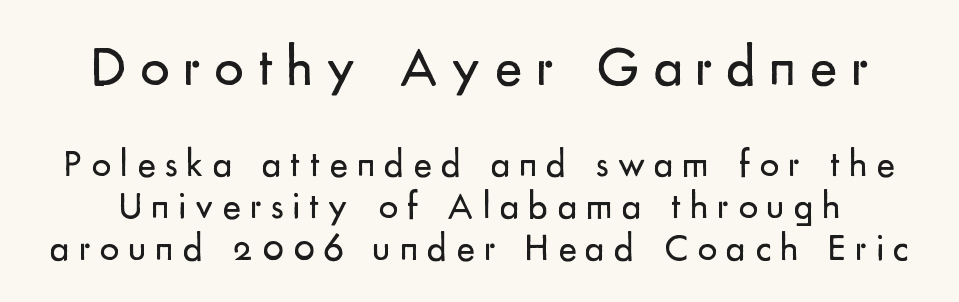
{"serif": "no", "italic": "no", "bold": "no", "weight": "regular", "width": "normal", "stroke_contrast": "low", "x_height": "small", "monospaced": "no", "underline": "no", "line_spacing": "tight", "line_spacing_ratio": 1.08, "letter_spacing": "wide", "letter_spacing_em": 0.23, "larger_block": "first", "size_ratio": 1.49, "glyph_px": 58}
